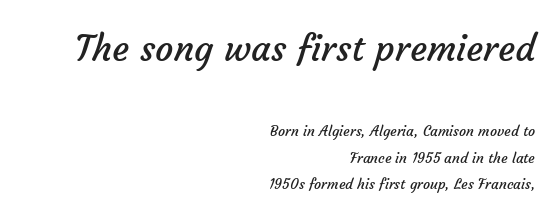
Q: Is the text bold? A: No.
Q: Is the typeface a serif or a sans-serif typeface? A: Sans-serif.
Q: Is the text underlined? A: No.
Q: How is the paragraph aligned? A: Right-aligned.
Q: Is the spacing between letters normal or unusually wide? A: Normal.
Q: Is the spacing between lines tight, normal or loose? A: Loose.
Q: Which block of text is set in a larger size, the first (top) or the second (bottom)? A: The first (top) one.
Q: Width (condensed, normal, or wide)? A: Normal.
Q: Stroke contrast? A: Low.
Q: x-height? A: Medium.
Q: Monospaced? A: No.
